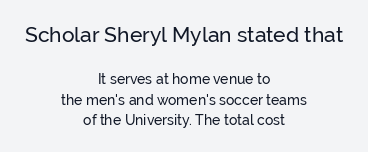
The image shows 21 px text type, upright; set centered, normal line spacing (1.48x), normal letter spacing, not underlined; the first (top) block is 1.5x larger.
